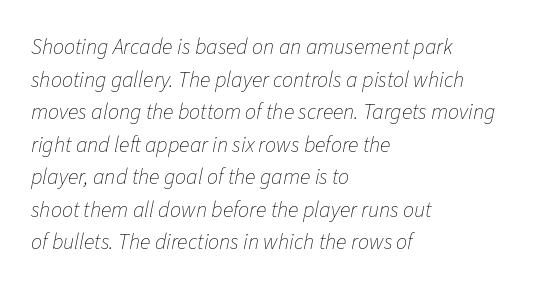
{"italic": "yes", "lean": "right", "slant_degrees": 11, "bold": "no", "underline": "no", "align": "left", "line_spacing": "normal", "line_spacing_ratio": 1.48, "letter_spacing": "normal", "letter_spacing_em": 0.0, "glyph_px": 22}
